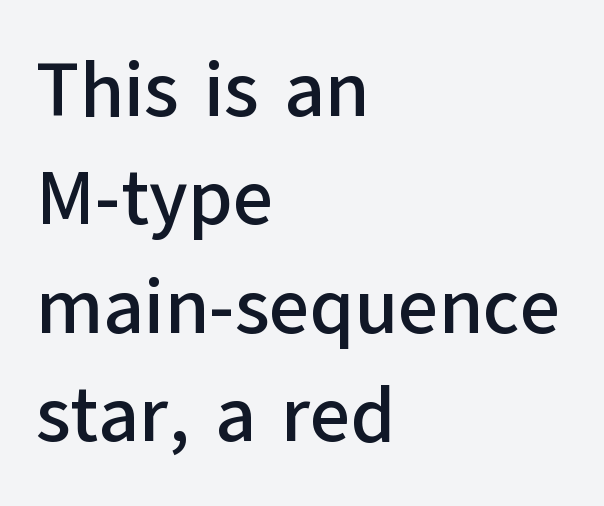
The image shows 78 px sans-serif type, upright; set left-aligned, normal line spacing (1.39x), normal letter spacing, not underlined; low stroke contrast and a medium x-height.
